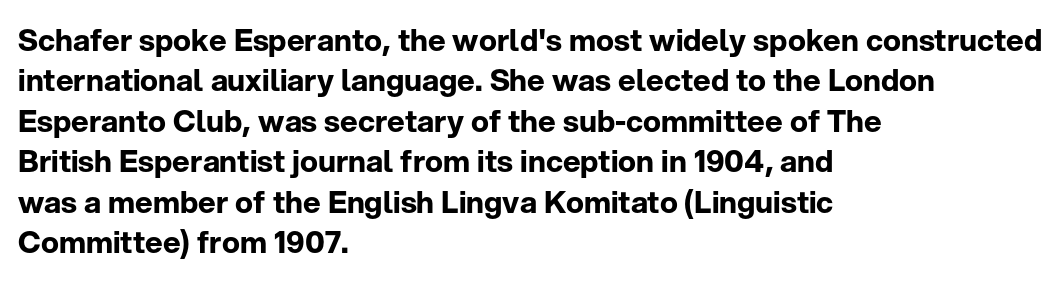
Compared with an ordinary text face, these strokes are far heavier — a full bold. The rendering uses a moderate line-height, typical for paragraphs. Does the type have serifs? No, each stem ends abruptly. Quick note: underline off. No extra tracking has been applied to these lines.
